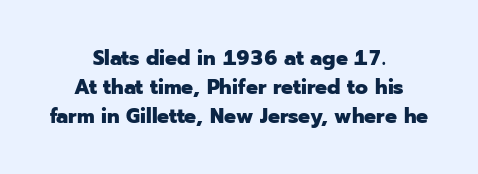
{"italic": "no", "bold": "yes", "underline": "no", "align": "center", "line_spacing": "normal", "line_spacing_ratio": 1.37, "letter_spacing": "normal", "letter_spacing_em": 0.0, "glyph_px": 21}
